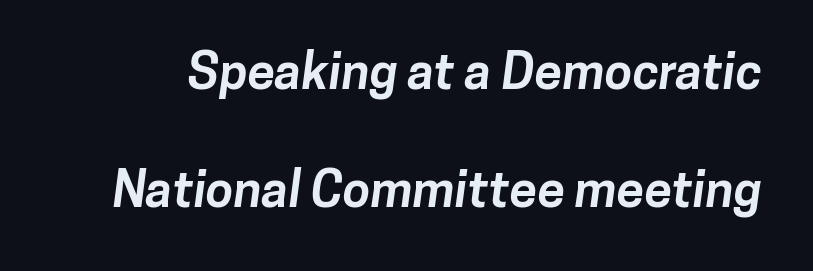
Tracking here is standard; glyphs follow each other at the usual distance. Whoever set this chose breathing room over compactness in the vertical rhythm. The face used here is a sans, in the tradition of grotesques and geometrics. Clear beneath every line of the passage. Varying glyph widths throughout — classic text-font behaviour.
